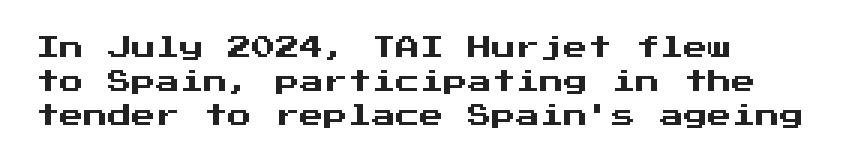
{"italic": "no", "underline": "no", "align": "left", "line_spacing": "normal", "line_spacing_ratio": 1.42, "letter_spacing": "normal", "letter_spacing_em": 0.0, "glyph_px": 24}
